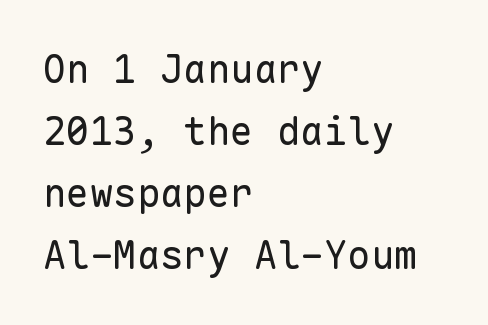
The image shows 39 px regular-weight sans-serif type, upright, monospaced; set left-aligned, normal line spacing (1.59x), normal letter spacing, not underlined; low stroke contrast and a medium x-height.
